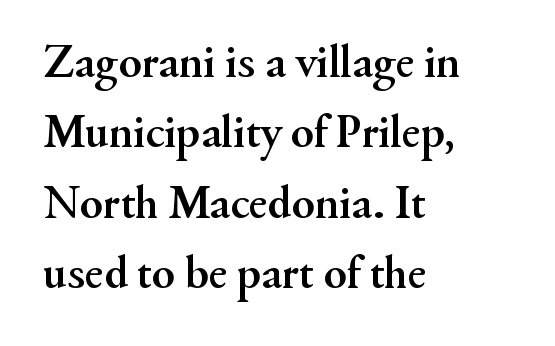
Q: Is the text bold? A: Yes.
Q: Is the text italic (slanted)? A: No, it is upright.
Q: Is the typeface a serif or a sans-serif typeface? A: Serif.
Q: Is the text underlined? A: No.
Q: How is the paragraph aligned? A: Left-aligned.
Q: Is the spacing between letters normal or unusually wide? A: Normal.
Q: Is the spacing between lines tight, normal or loose? A: Normal.
Q: Width (condensed, normal, or wide)? A: Normal.
Q: Stroke contrast? A: Medium.
Q: x-height? A: Small.
Q: Monospaced? A: No.
